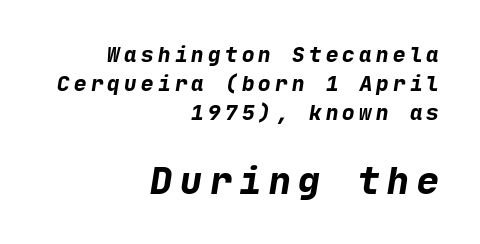
Q: Is the text bold? A: Yes.
Q: Is the typeface a serif or a sans-serif typeface? A: Sans-serif.
Q: Is the text underlined? A: No.
Q: How is the paragraph aligned? A: Right-aligned.
Q: Is the spacing between letters normal or unusually wide? A: Unusually wide.
Q: Is the spacing between lines tight, normal or loose? A: Normal.
Q: Which block of text is set in a larger size, the first (top) or the second (bottom)? A: The second (bottom) one.
Q: Width (condensed, normal, or wide)? A: Normal.
Q: Stroke contrast? A: Low.
Q: x-height? A: Medium.
